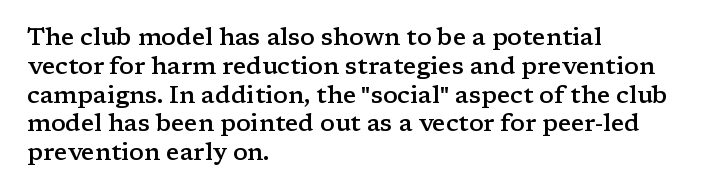
Q: Is the text bold? A: Semi-bold.
Q: Is the text italic (slanted)? A: No, it is upright.
Q: Is the text underlined? A: No.
Q: How is the paragraph aligned? A: Left-aligned.
Q: Is the spacing between letters normal or unusually wide? A: Normal.
